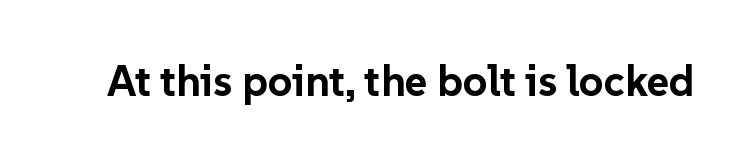
I'd call this a sans setting — the letters go barefoot. It's the straight-up-and-down kind of type. This rendering leaves character spacing at its baseline value. The face used here is proportionally spaced, like ordinary book or web type. Heft: maximum for text — a bold. Clear beneath every line of the passage.
